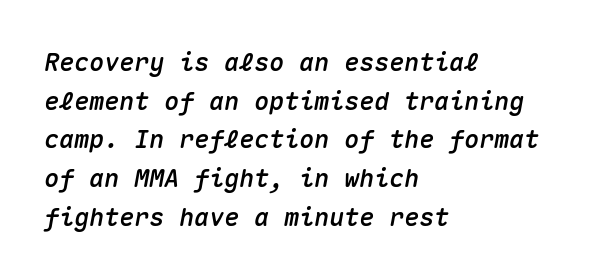
The image shows 25 px text type, italic (leaning right); set left-aligned, normal line spacing (1.55x), normal letter spacing, not underlined.
